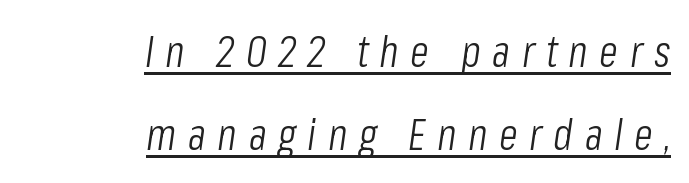
A flush-right, rag-left setting is used for this passage. Rendered with sloped, italic letterforms. Bold? No — there's no thickening of the strokes. Proportional: the letters do not fall into vertical columns.
